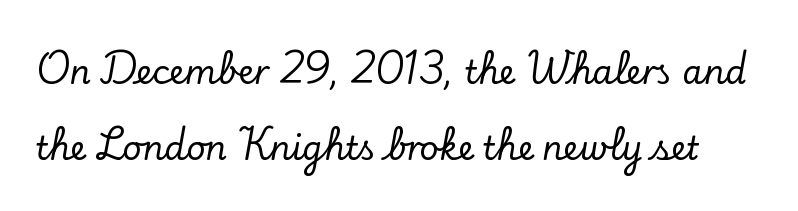
A typesetter would call this leading open, well beyond the default. The space directly below the letters is spotless. This sample has the flowing, uneven cadence of proportional lettering. The tracking reads as untouched default to a designer's eye.
